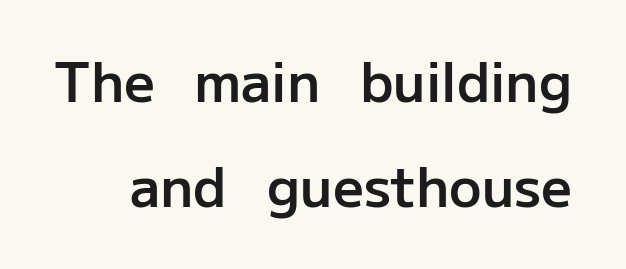
The image shows 54 px semibold sans-serif type, upright; set loose line spacing (1.95x), normal letter spacing, not underlined; low stroke contrast and a medium x-height.
